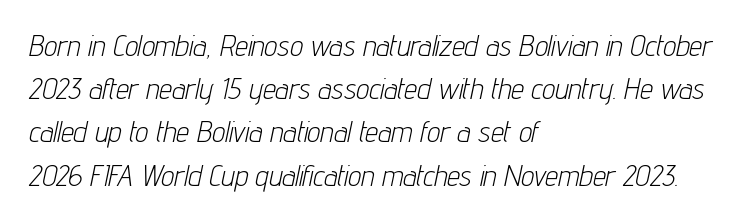
The image shows 29 px light, condensed type, italic (leaning right); set left-aligned, normal line spacing (1.49x), normal letter spacing, not underlined; low stroke contrast and a medium x-height.
